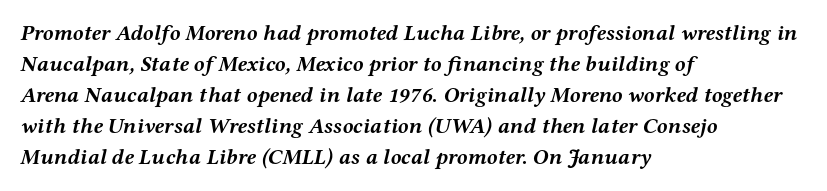
Inter-character spacing is left at the font's built-in metrics. These lines were composed using italics. These lines sit exactly where default settings would place them. This sample is left-justified, so line endings fall wherever the words run out. Anything drawn beneath the words? Only blank space.
